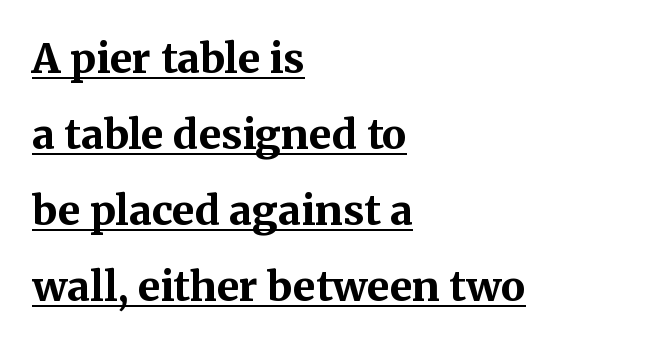
{"serif": "yes", "italic": "no", "bold": "yes", "weight": "bold", "width": "normal", "stroke_contrast": "medium", "x_height": "medium", "monospaced": "no", "underline": "yes", "align": "left", "line_spacing_ratio": 1.85, "letter_spacing": "normal", "letter_spacing_em": 0.0, "glyph_px": 41}
